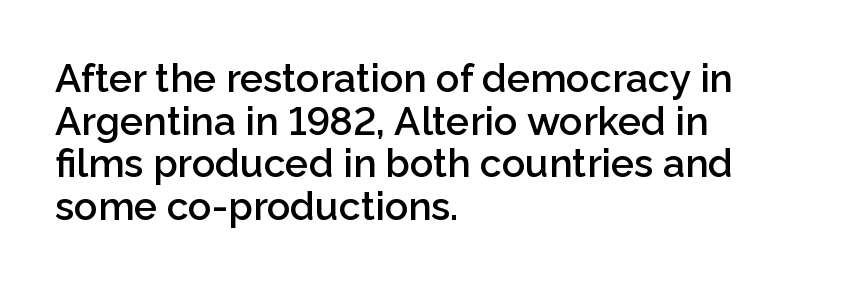
A typesetter would call this zero additional tracking. Spacing verdict: proportional, widths tailored to each character. Is there any slant? The stems are plumb. Each new line begins almost immediately beneath the previous one. To sum up the face: it is a sans, with no serifs. Beneath every word, the page is bare.
